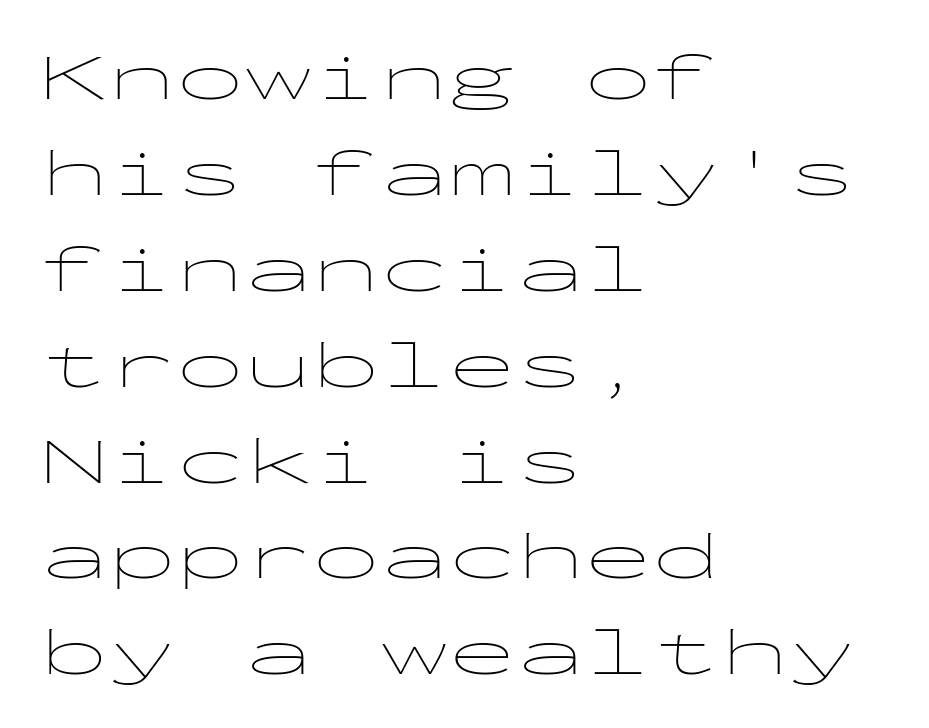
{"serif": "no", "italic": "no", "bold": "no", "weight": "thin", "width": "wide", "stroke_contrast": "low", "x_height": "medium", "monospaced": "yes", "underline": "no", "align": "left", "line_spacing": "normal", "line_spacing_ratio": 1.41, "letter_spacing": "normal", "letter_spacing_em": 0.0, "glyph_px": 68}
